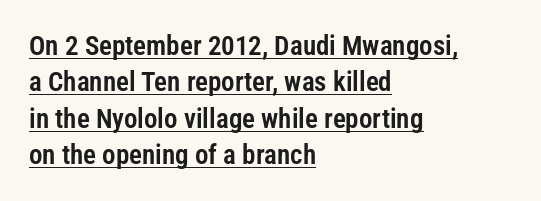
The image shows 27 px text type, upright; set left-aligned, normal line spacing (1.35x), normal letter spacing, underlined.
